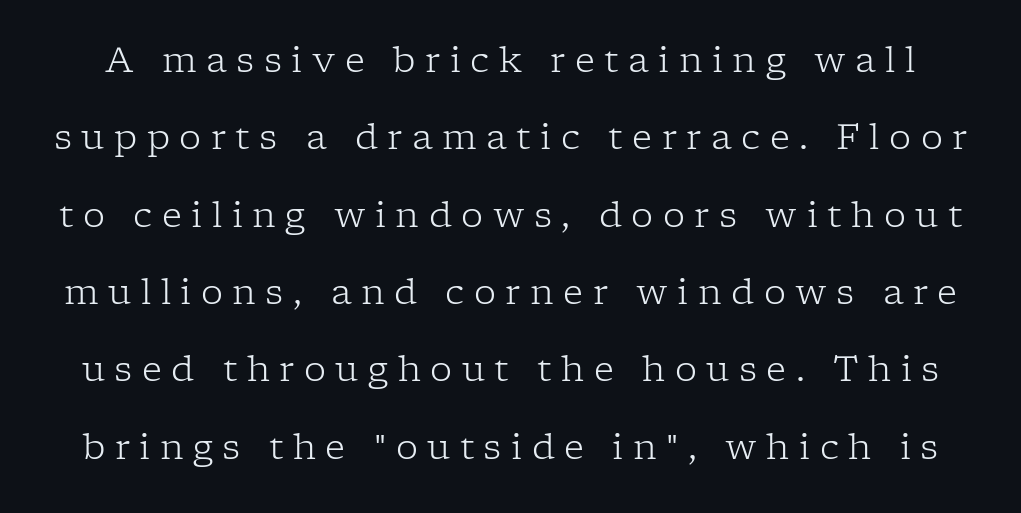
{"serif": "yes", "italic": "no", "bold": "no", "weight": "light", "width": "normal", "stroke_contrast": "low", "x_height": "medium", "monospaced": "no", "underline": "no", "line_spacing": "loose", "line_spacing_ratio": 2.21, "letter_spacing": "wide", "letter_spacing_em": 0.27, "glyph_px": 35}
